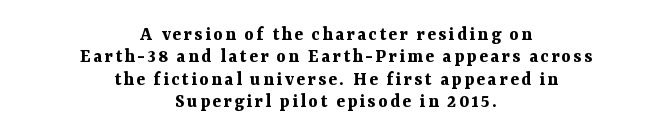
Q: Is the text bold? A: Yes.
Q: Is the text italic (slanted)? A: No, it is upright.
Q: Is the text underlined? A: No.
Q: How is the paragraph aligned? A: Centered.
Q: Is the spacing between lines tight, normal or loose? A: Tight.
